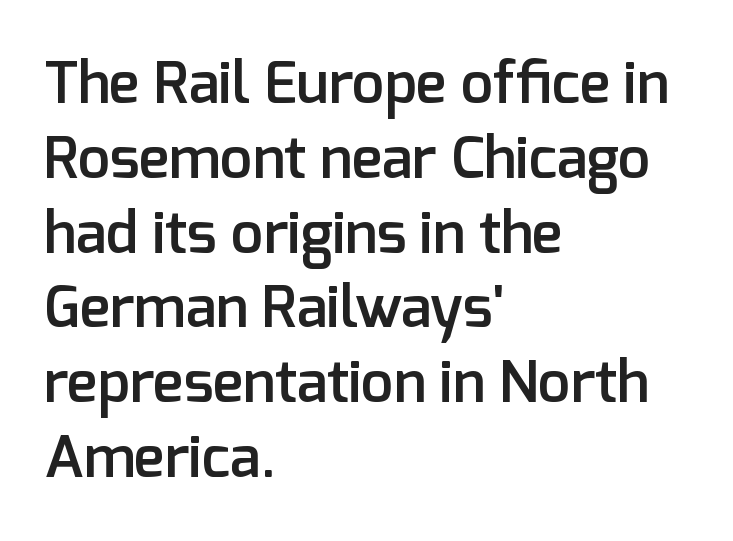
The image shows 58 px semibold sans-serif type, upright; set left-aligned, normal line spacing (1.29x), normal letter spacing, not underlined; low stroke contrast and a medium x-height.
